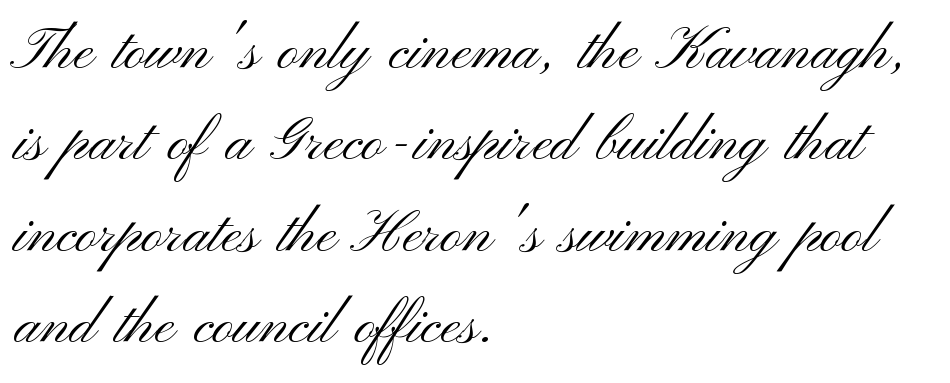
Q: Is the text bold? A: No.
Q: Is the text italic (slanted)? A: Yes.
Q: Is the typeface a serif or a sans-serif typeface? A: Sans-serif.
Q: Is the text underlined? A: No.
Q: How is the paragraph aligned? A: Left-aligned.
Q: Is the spacing between letters normal or unusually wide? A: Normal.
Q: Is the spacing between lines tight, normal or loose? A: Normal.
Q: Width (condensed, normal, or wide)? A: Wide.
Q: Stroke contrast? A: Medium.
Q: x-height? A: Small.
Q: Monospaced? A: No.
